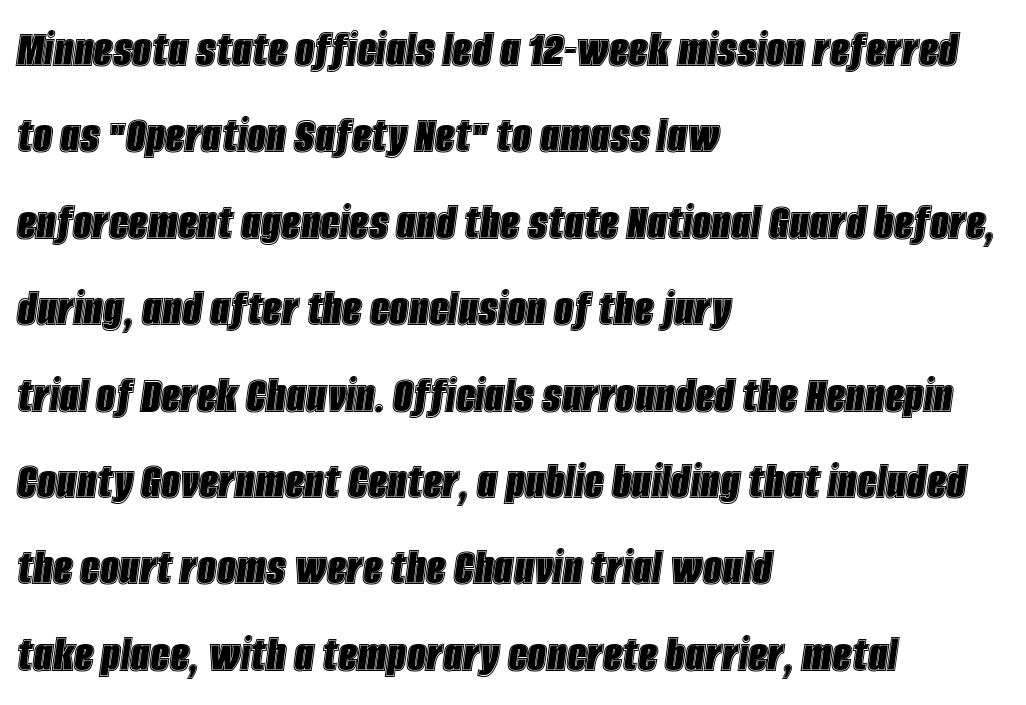
The image shows 54 px condensed type, italic (leaning right); set left-aligned, normal line spacing (1.6x), normal letter spacing, not underlined; a large x-height.
